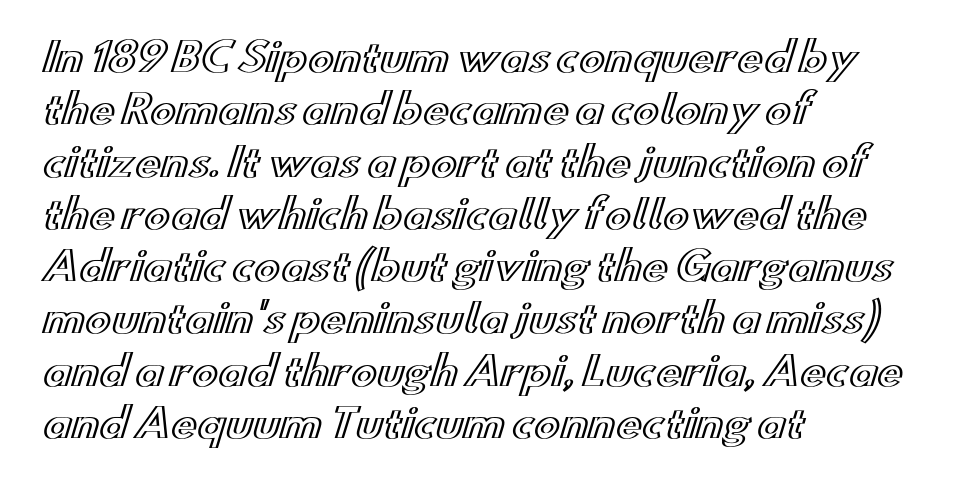
Q: Is the text italic (slanted)? A: Yes.
Q: Is the text underlined? A: No.
Q: How is the paragraph aligned? A: Left-aligned.
Q: Is the spacing between letters normal or unusually wide? A: Normal.
Q: Is the spacing between lines tight, normal or loose? A: Normal.
Q: Width (condensed, normal, or wide)? A: Wide.
Q: x-height? A: Small.
Q: Monospaced? A: No.
